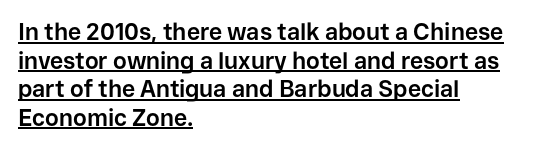
{"italic": "no", "bold": "yes", "underline": "yes", "align": "left", "line_spacing_ratio": 1.24, "letter_spacing": "normal", "letter_spacing_em": 0.0, "glyph_px": 23}
